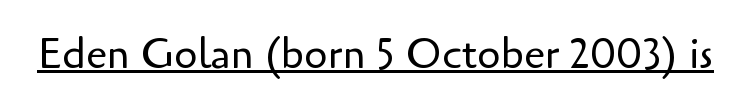
Is there an underline? Yes — a line sits under the letters. Each letter keeps its own natural width here, so spacing adapts to shape. A quiet, ordinary-to-light weight characterises the typeface. The text was rendered using a sans face with plain stroke endings. You could call the tracking neutral — neither tight nor loose. Designer's note — italics off, roman on.
